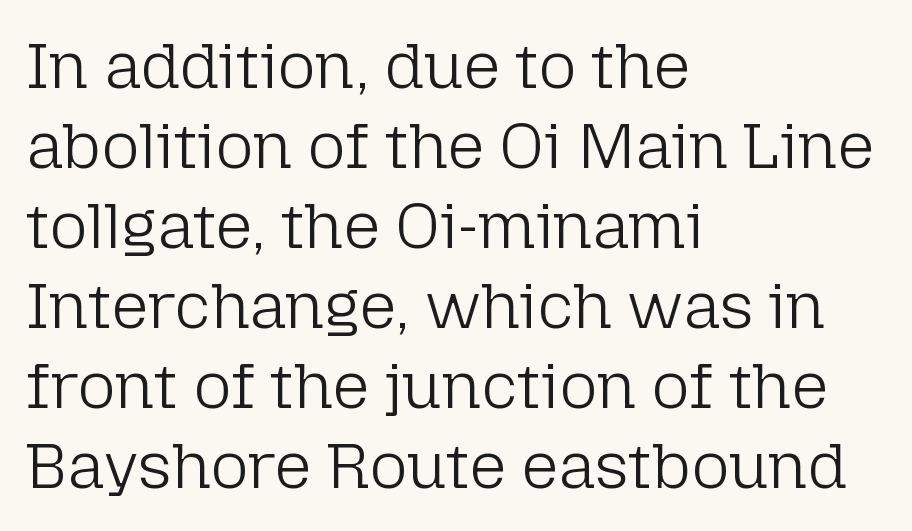
The gaps between neighbouring characters are ordinary and unremarkable. Letterform terminals end flat and unadorned throughout the passage. Varying glyph widths throughout — classic text-font behaviour. The characters are drawn with everyday or finer stroke widths.
